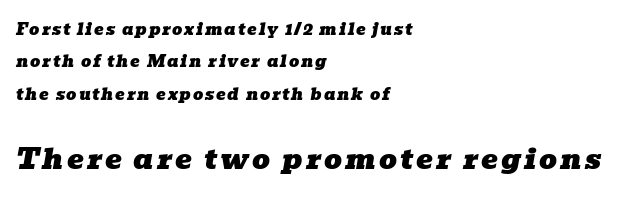
Letterform terminals end in serifs throughout the passage. Horizontal alignment here is leftward, the default for most running prose. Lines of text with bare space underneath. A typesetter would call this proportional, since set widths differ per character. The rendering applies a slant to the glyphs. Widely set lines give the paragraph a tall, airy silhouette.
